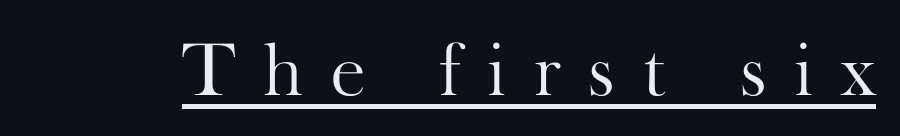
Spacing verdict: proportional, widths tailored to each character. A light-to-regular cut is what we see here. Looks like someone drew a line under every word here. Note: serifs present on the glyphs. Quick note: not italic, upright. The line texture is sparse and dotted thanks to wide tracking.
